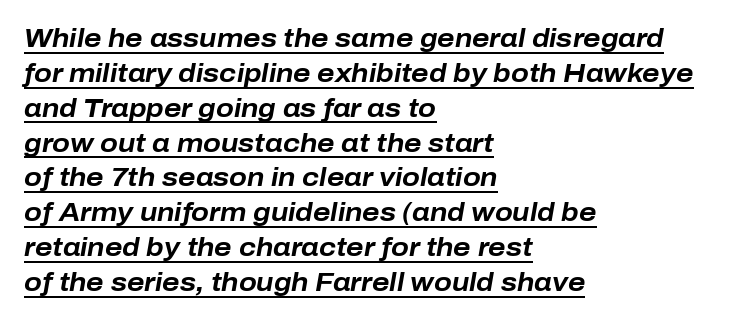
Q: Is the text bold? A: Yes.
Q: Is the text italic (slanted)? A: Yes, it leans right by about 10 degrees.
Q: Is the text underlined? A: Yes.
Q: How is the paragraph aligned? A: Left-aligned.
Q: Is the spacing between letters normal or unusually wide? A: Normal.
Q: Is the spacing between lines tight, normal or loose? A: Normal.
